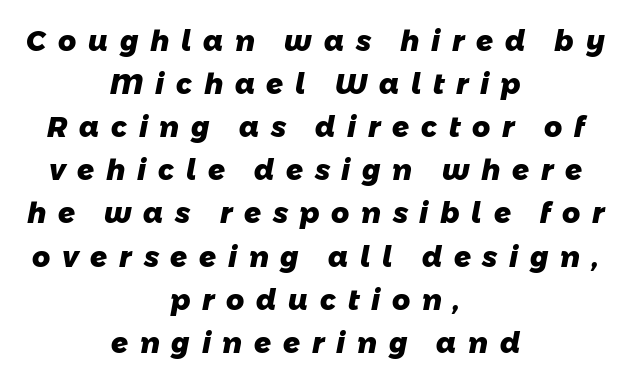
Q: Is the text bold? A: Yes.
Q: Is the typeface a serif or a sans-serif typeface? A: Sans-serif.
Q: Is the text underlined? A: No.
Q: How is the paragraph aligned? A: Centered.
Q: Is the spacing between letters normal or unusually wide? A: Unusually wide.
Q: Is the spacing between lines tight, normal or loose? A: Normal.
Q: Width (condensed, normal, or wide)? A: Normal.
Q: Stroke contrast? A: Low.
Q: x-height? A: Medium.
Q: Monospaced? A: No.
